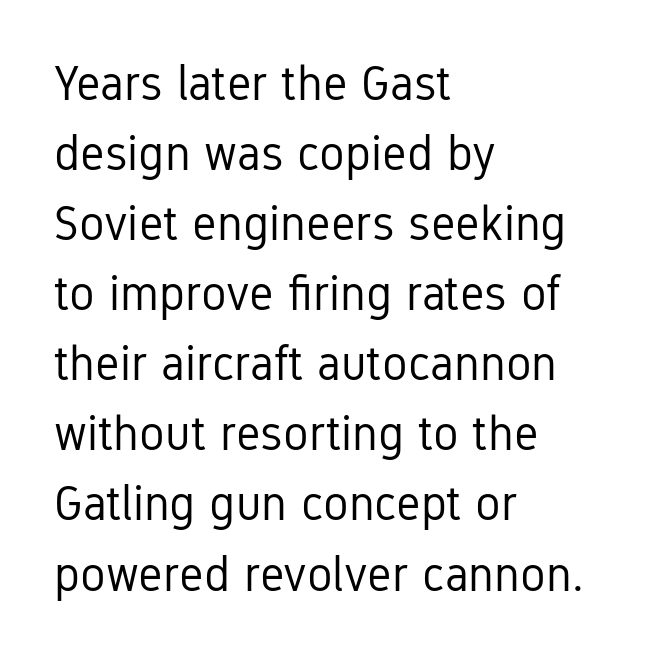
Q: Is the text bold? A: No.
Q: Is the text italic (slanted)? A: No, it is upright.
Q: Is the typeface a serif or a sans-serif typeface? A: Sans-serif.
Q: Is the text underlined? A: No.
Q: How is the paragraph aligned? A: Left-aligned.
Q: Is the spacing between letters normal or unusually wide? A: Normal.
Q: Is the spacing between lines tight, normal or loose? A: Normal.
Q: Width (condensed, normal, or wide)? A: Condensed.
Q: Stroke contrast? A: Low.
Q: x-height? A: Medium.
Q: Monospaced? A: No.
